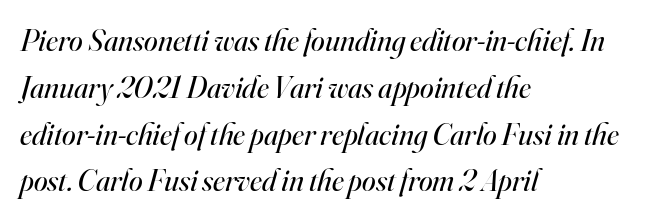
In terms of letterspacing, this is plain default setting. No letter is thick-stroked: the sample isn't bold. In terms of posture, this sample is oblique. The strip under each line holds only bare page. This sample uses a serif face. The letters advance in unequal steps, a hallmark of proportional type.
